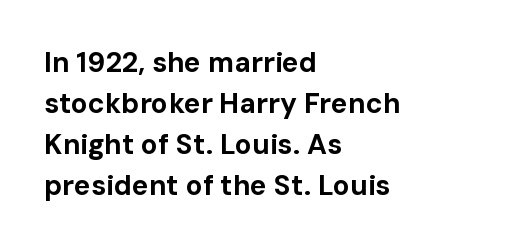
The image shows 28 px bold sans-serif type, upright; set left-aligned, normal line spacing (1.46x), normal letter spacing, not underlined; low stroke contrast and a medium x-height.
